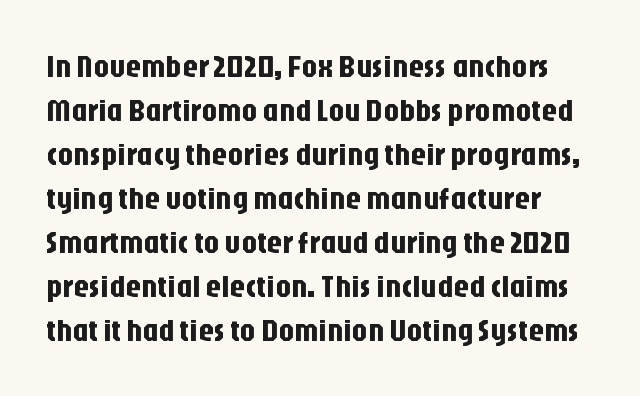
Looks like regular typesetting: each glyph gets only the width it needs. Reading down the column, the eye jumps a familiar distance to each next line. Has an underline been added? It has not. Nothing unusual about the tracking: characters are spaced as the font intends. Unlike italic type, these characters show no tilt at all. These lines are composed in type without serifs.
